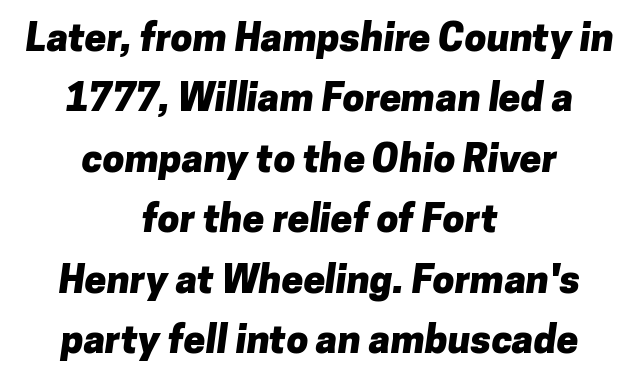
Do the characters align in a grid? No, the font is proportional. The designer left line spacing at the default. Nothing sits at the stroke ends, so this counts as sans-serif. Plain, unruled lines of type. Characters follow at the spacing the type designer built in.
